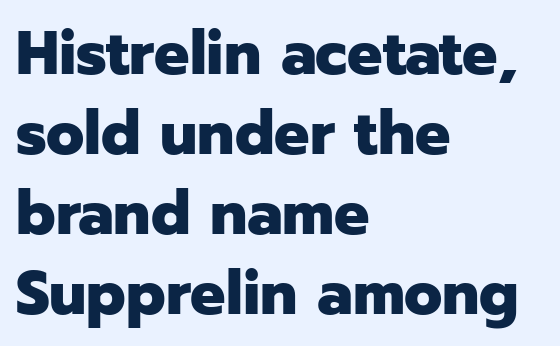
{"serif": "no", "italic": "no", "bold": "yes", "weight": "heavy", "width": "normal", "stroke_contrast": "low", "x_height": "medium", "monospaced": "no", "underline": "no", "align": "left", "line_spacing": "normal", "line_spacing_ratio": 1.29, "letter_spacing": "normal", "letter_spacing_em": 0.0, "glyph_px": 62}
